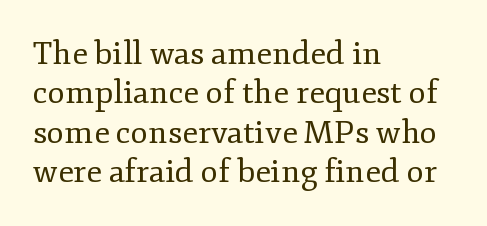
No letter is thick-stroked: the sample isn't bold. Descenders are the only things crossing below the line. This is roman type, the default non-slanted kind. This sample uses plain, unmodified letter spacing. Here the designer chose a conventional face with non-uniform glyph widths.
